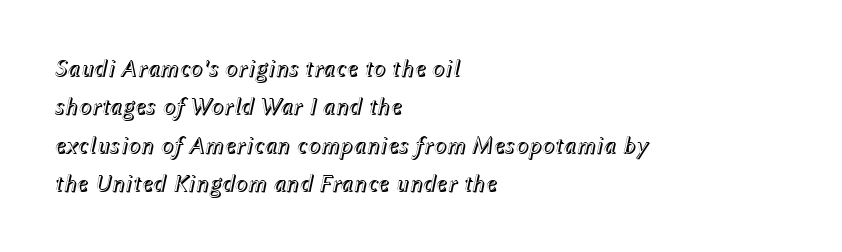
The image shows 24 px text type, italic (leaning right); set left-aligned, normal line spacing (1.6x), normal letter spacing, not underlined.
